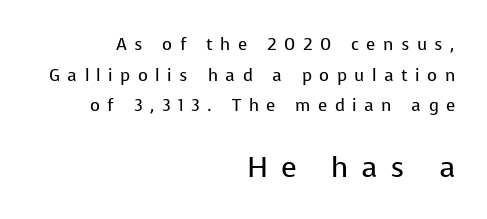
The image shows 29 px regular-weight sans-serif type, upright; set right-aligned, line spacing 1.8x, unusually wide letter spacing (+0.44 em), not underlined; the second (bottom) block is 1.71x larger; low stroke contrast and a medium x-height.
